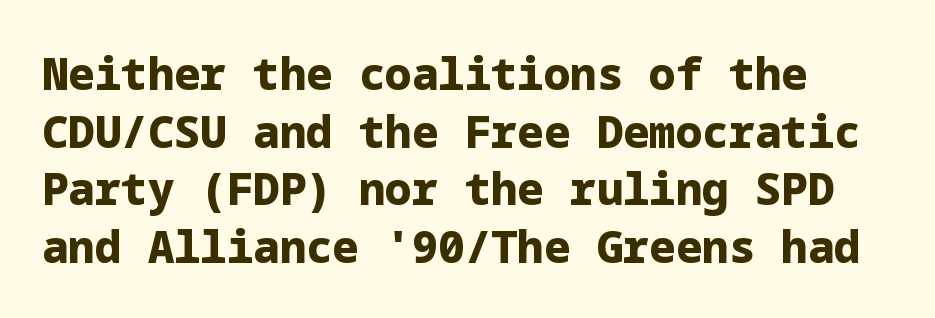
The image shows 44 px heavy sans-serif type, upright; set left-aligned, normal line spacing (1.31x), normal letter spacing, not underlined; low stroke contrast and a medium x-height.
